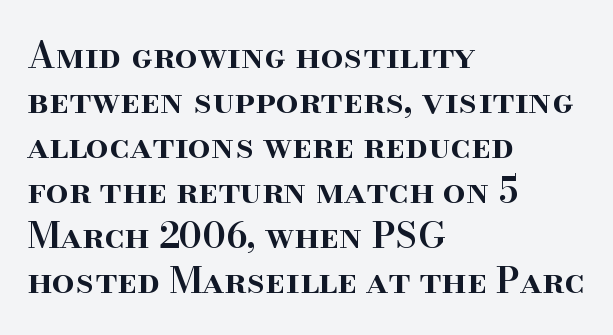
{"serif": "yes", "italic": "no", "bold": "semi", "weight": "semibold", "width": "normal", "stroke_contrast": "high", "x_height": "small", "monospaced": "no", "underline": "no", "align": "left", "line_spacing": "normal", "line_spacing_ratio": 1.25, "letter_spacing": "normal", "letter_spacing_em": 0.0, "glyph_px": 36}
